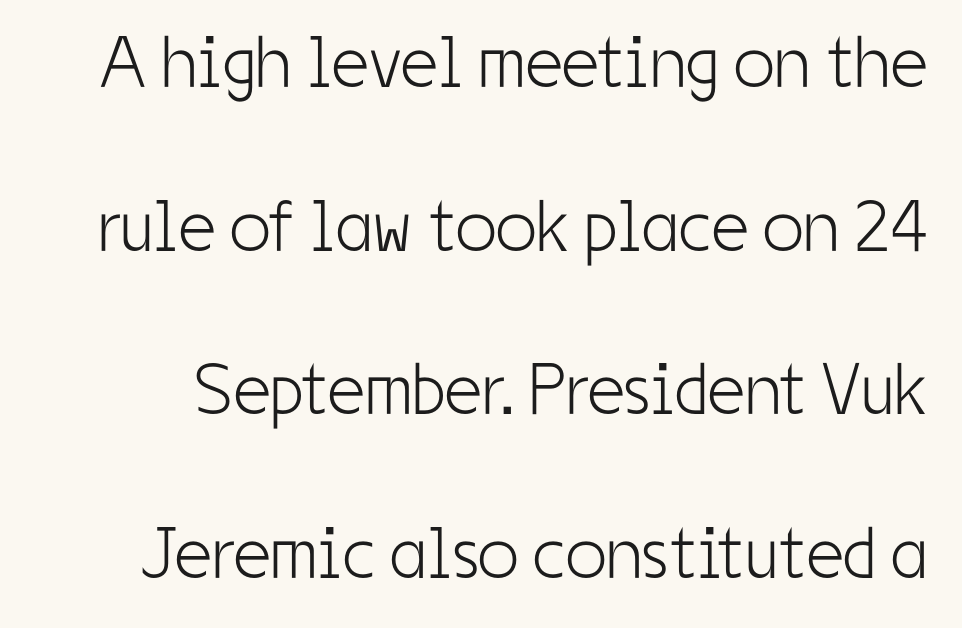
{"serif": "no", "italic": "no", "bold": "no", "weight": "light", "width": "condensed", "stroke_contrast": "low", "x_height": "medium", "monospaced": "no", "underline": "no", "line_spacing": "loose", "line_spacing_ratio": 2.24, "letter_spacing": "normal", "letter_spacing_em": 0.0, "glyph_px": 73}
